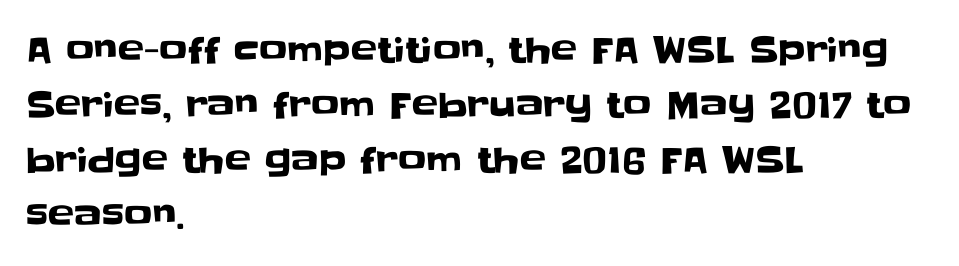
{"serif": "no", "italic": "no", "width": "normal", "stroke_contrast": "low", "x_height": "large", "monospaced": "no", "underline": "no", "align": "left", "line_spacing": "normal", "line_spacing_ratio": 1.57, "letter_spacing": "normal", "letter_spacing_em": 0.0, "glyph_px": 35}
